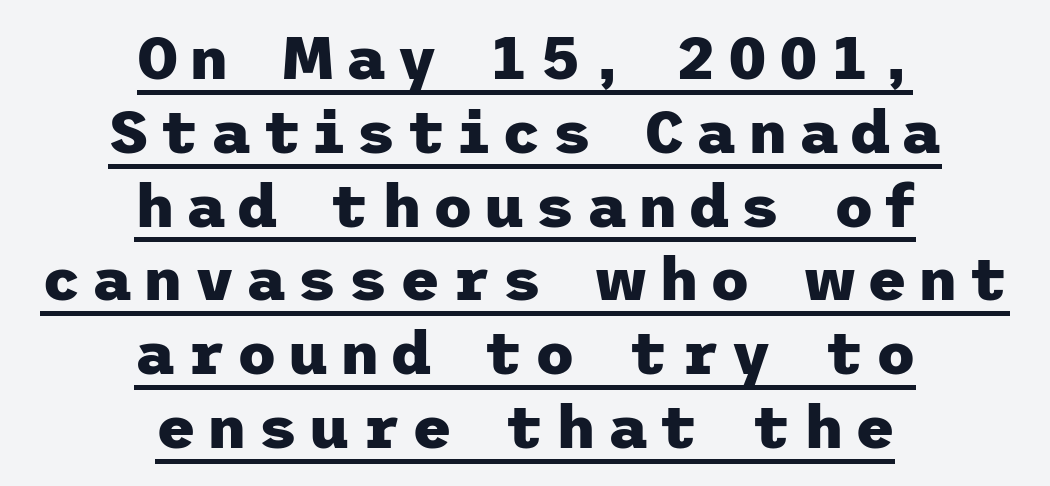
{"serif": "no", "italic": "no", "bold": "yes", "weight": "heavy", "width": "normal", "stroke_contrast": "low", "x_height": "medium", "underline": "yes", "align": "center", "line_spacing_ratio": 1.21, "glyph_px": 61}
